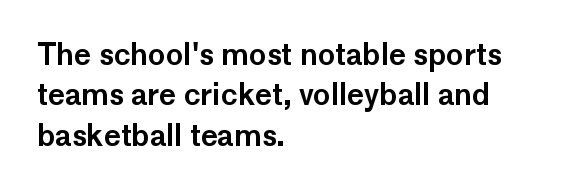
A normal amount of white space separates one row of letters from the next. A typesetter would label this face a sans. The tracking reads as untouched default to a designer's eye. Bare-footed words on every line.
